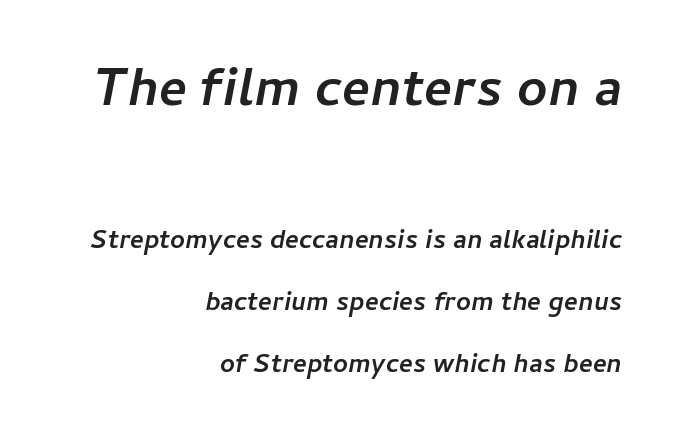
The image shows 53 px semibold type, italic (leaning right); set right-aligned, loose line spacing (2.4x), normal letter spacing, not underlined; the first (top) block is 2.04x larger; low stroke contrast and a medium x-height.
